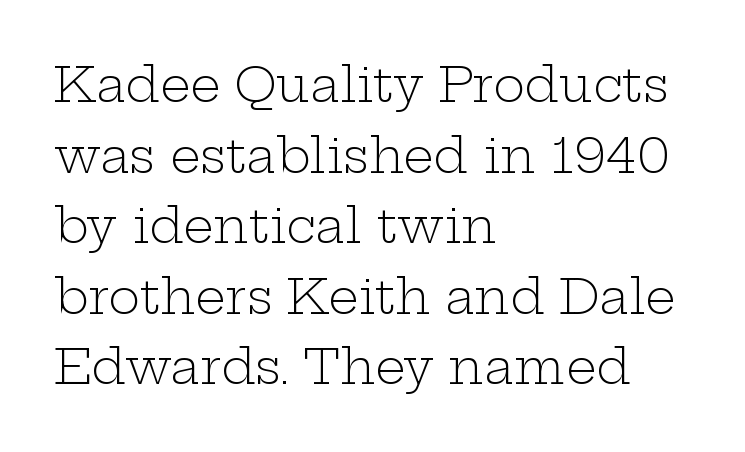
{"serif": "yes", "italic": "no", "bold": "no", "weight": "light", "width": "wide", "stroke_contrast": "low", "x_height": "medium", "monospaced": "no", "underline": "no", "align": "left", "line_spacing": "normal", "line_spacing_ratio": 1.47, "letter_spacing": "normal", "letter_spacing_em": 0.0, "glyph_px": 48}
